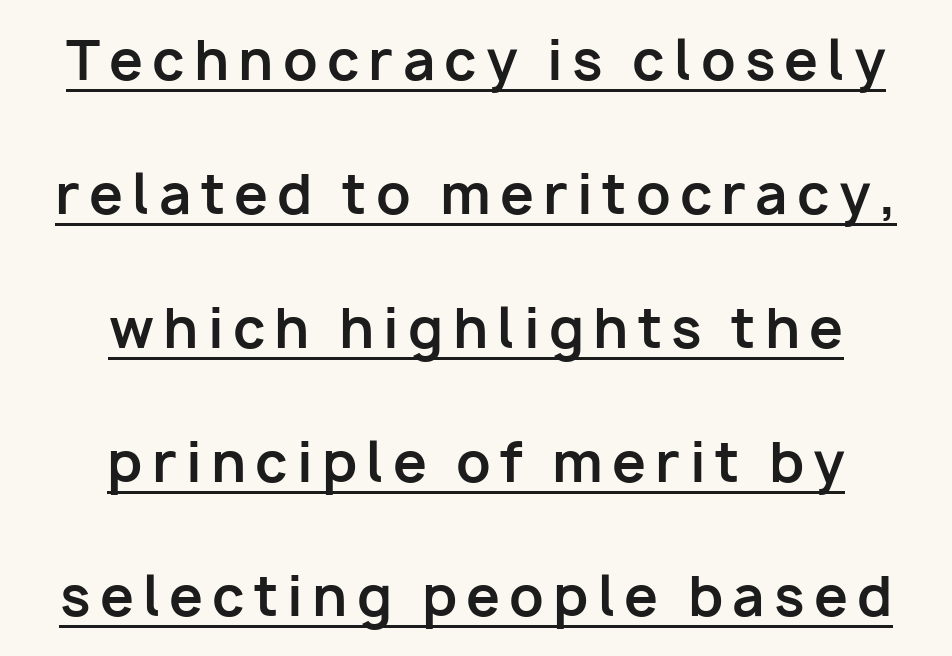
The image shows 54 px bold sans-serif type, upright; set centered, loose line spacing (2.48x), underlined; low stroke contrast and a medium x-height.
